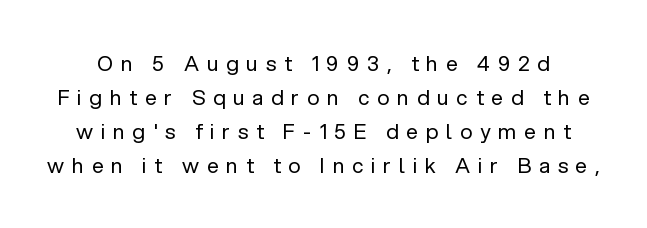
Q: Is the text bold? A: No.
Q: Is the text italic (slanted)? A: No, it is upright.
Q: Is the text underlined? A: No.
Q: Is the spacing between letters normal or unusually wide? A: Unusually wide.
Q: Is the spacing between lines tight, normal or loose? A: Normal.
